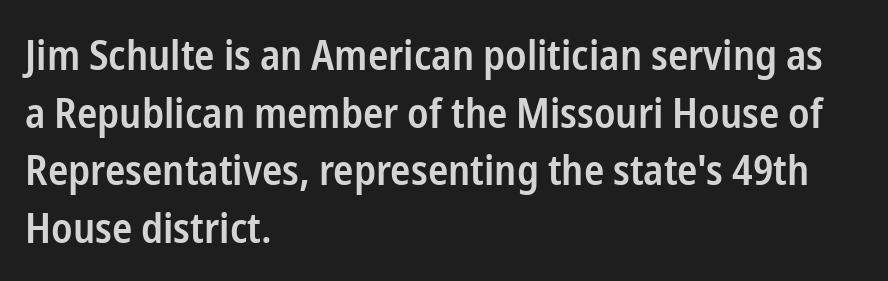
Stroke terminals: plain, sans-serif. In terms of letterspacing, this is plain default setting. Each line starts at the same left margin while the right side varies. Ordinary non-slanted type is in use. Successive baselines arrive at the customary interval. Bold? Not quite — semibold, heavier than regular but stopping short.
